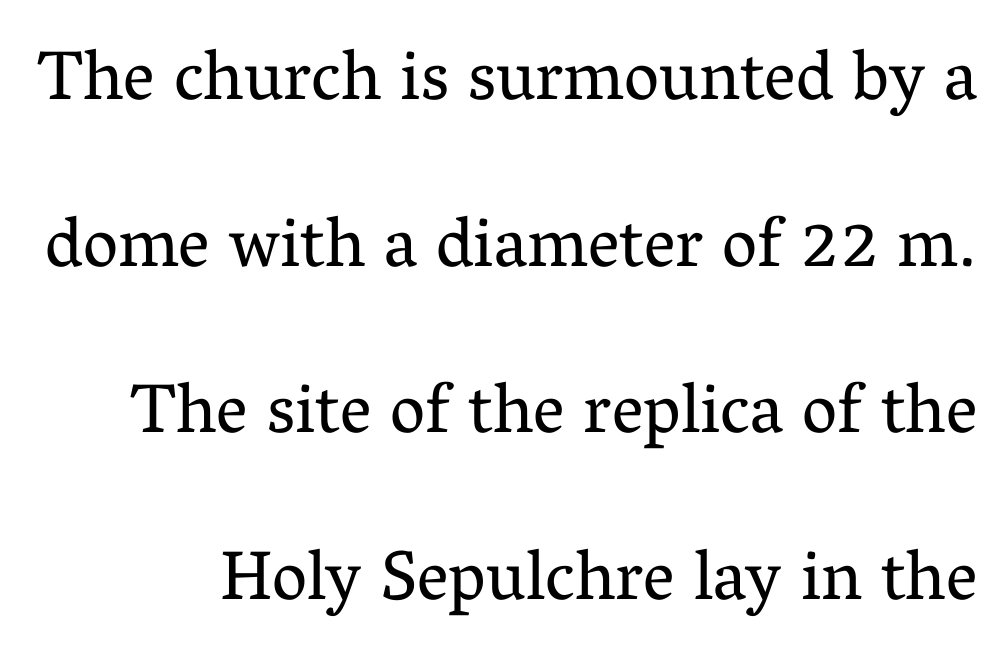
Here the designer chose a conventional face with non-uniform glyph widths. Stems here are at most as thick as an everyday book face. The lettering holds an erect, upright posture throughout. Is this a sans? No — the strokes have serifs. In terms of letterspacing, this is plain default setting. Quick note: interline space is abundant.
